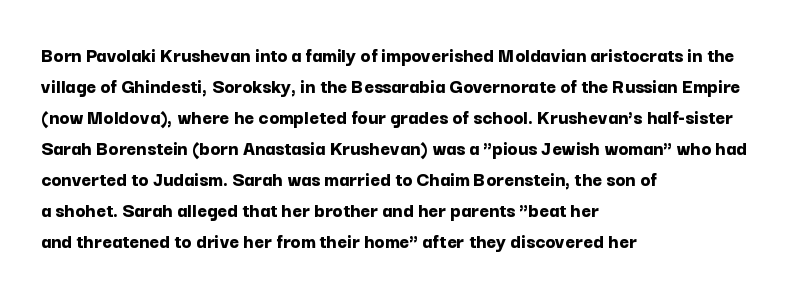
These lines keep a tight, regular rhythm from letter to letter. The typesetting leans heavy: a genuine bold. Line beginnings align vertically; line endings do not. If you drew a line through each stem, it would be perfectly vertical. Letters rest on an invisible, unmarked baseline.
